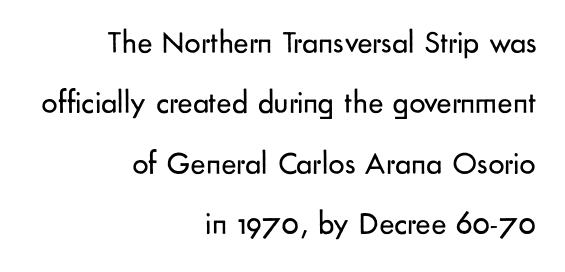
Q: Is the text bold? A: No.
Q: Is the text italic (slanted)? A: No, it is upright.
Q: Is the typeface a serif or a sans-serif typeface? A: Sans-serif.
Q: Is the text underlined? A: No.
Q: How is the paragraph aligned? A: Right-aligned.
Q: Is the spacing between letters normal or unusually wide? A: Normal.
Q: Width (condensed, normal, or wide)? A: Normal.
Q: Stroke contrast? A: Low.
Q: x-height? A: Small.
Q: Monospaced? A: No.
